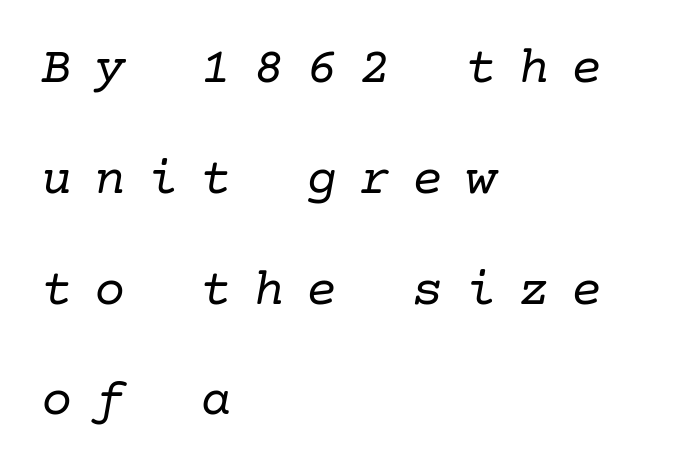
Q: Is the text bold? A: No.
Q: Is the text italic (slanted)? A: Yes, it leans right by about 10 degrees.
Q: Is the typeface a serif or a sans-serif typeface? A: Serif.
Q: Is the text underlined? A: No.
Q: How is the paragraph aligned? A: Left-aligned.
Q: Is the spacing between letters normal or unusually wide? A: Unusually wide.
Q: Is the spacing between lines tight, normal or loose? A: Loose.
Q: Width (condensed, normal, or wide)? A: Normal.
Q: Stroke contrast? A: Low.
Q: x-height? A: Medium.
